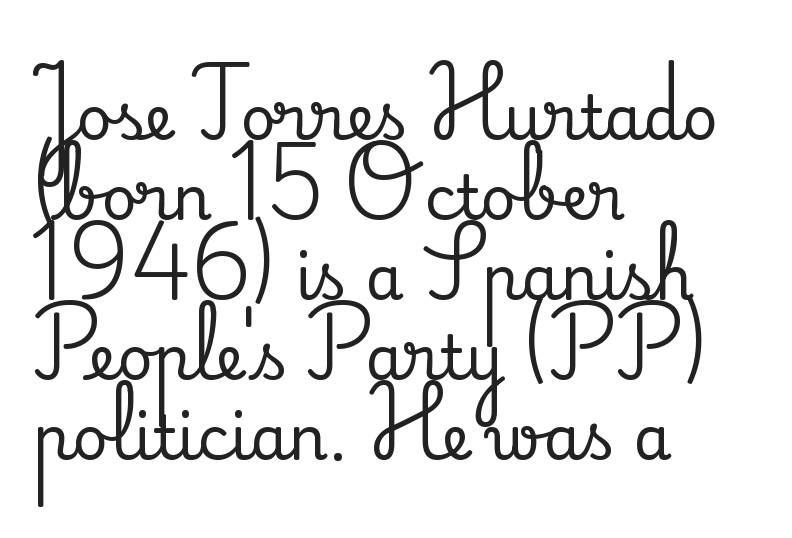
The image shows 61 px serif type, upright; set left-aligned, normal line spacing (1.31x), normal letter spacing, not underlined; medium stroke contrast and a small x-height.
